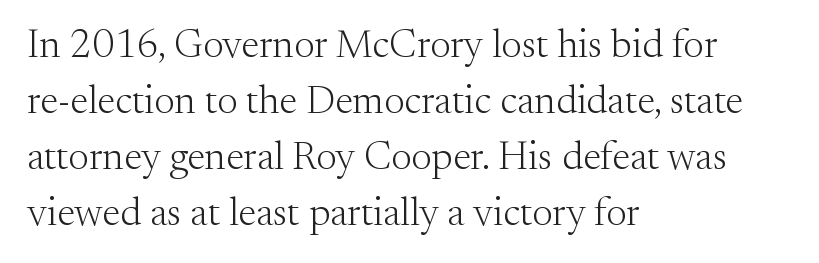
{"serif": "yes", "italic": "no", "bold": "no", "weight": "light", "width": "normal", "stroke_contrast": "medium", "x_height": "small", "monospaced": "no", "underline": "no", "align": "left", "line_spacing": "normal", "line_spacing_ratio": 1.4, "letter_spacing": "normal", "letter_spacing_em": 0.0, "glyph_px": 40}
